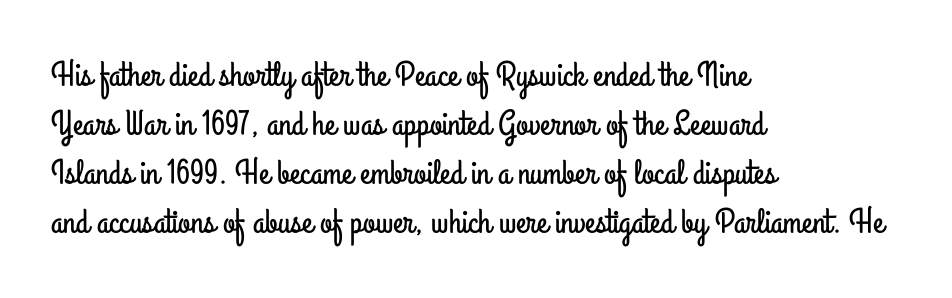
The image shows 35 px condensed sans-serif type, upright; set left-aligned, normal line spacing (1.4x), normal letter spacing, not underlined; low stroke contrast and a small x-height.
